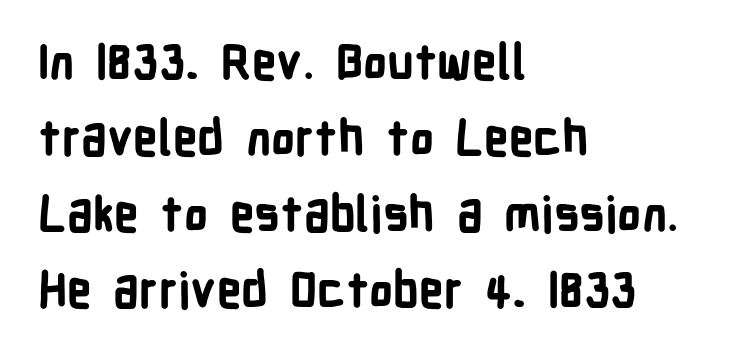
{"serif": "no", "italic": "no", "bold": "yes", "weight": "bold", "width": "condensed", "stroke_contrast": "low", "x_height": "medium", "monospaced": "no", "underline": "no", "align": "left", "line_spacing": "normal", "line_spacing_ratio": 1.58, "letter_spacing": "normal", "letter_spacing_em": 0.0, "glyph_px": 48}
